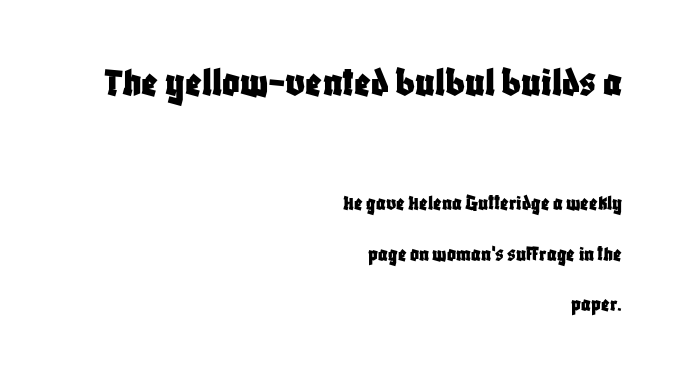
{"serif": "no", "italic": "no", "width": "condensed", "stroke_contrast": "low", "x_height": "large", "monospaced": "no", "underline": "no", "align": "right", "line_spacing": "loose", "line_spacing_ratio": 2.31, "letter_spacing": "normal", "letter_spacing_em": 0.0, "larger_block": "first", "size_ratio": 1.95, "glyph_px": 43}
